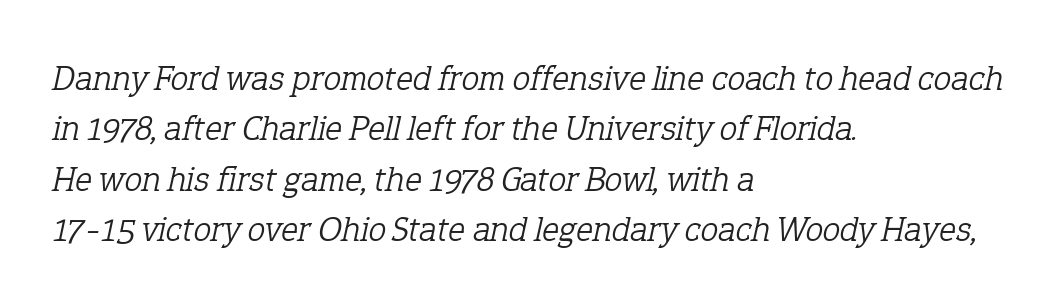
Caption: standard tracking, unaltered. Regarding leading, the lines here are spaced in the standard way. This sample uses a serif face. Each row of text sits above clean, open space.
